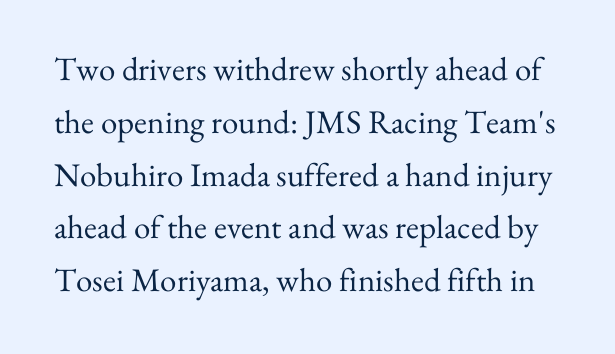
{"serif": "yes", "italic": "no", "bold": "no", "weight": "regular", "width": "normal", "stroke_contrast": "medium", "x_height": "small", "monospaced": "no", "underline": "no", "line_spacing": "normal", "line_spacing_ratio": 1.6, "letter_spacing": "normal", "letter_spacing_em": 0.0, "glyph_px": 33}
